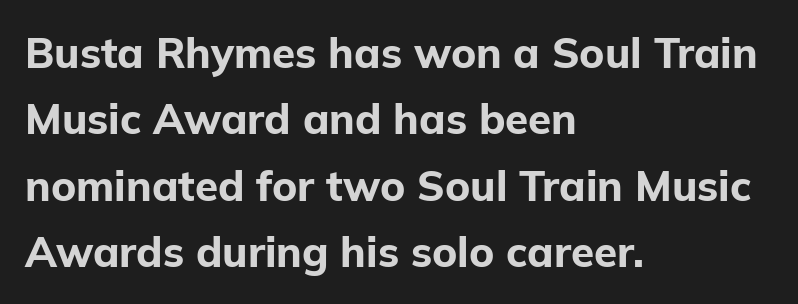
The letters stand upright; this is a roman face. Summary of weight: heavy, a full bold. The tracking reads as untouched default to a designer's eye. Every row of glyphs begins at an identical x-position on the left.
